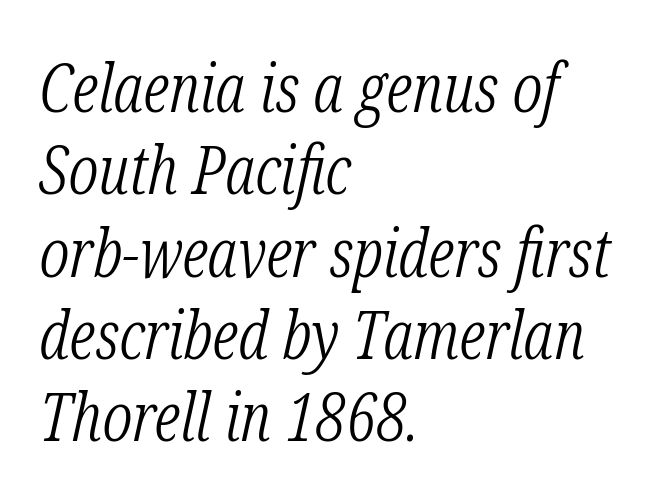
Italic: yes, the glyphs are oblique. Clear beneath every line of the passage. A light-to-regular cut is what we see here. Notice how the passage keeps a crisp vertical edge on the left only.
